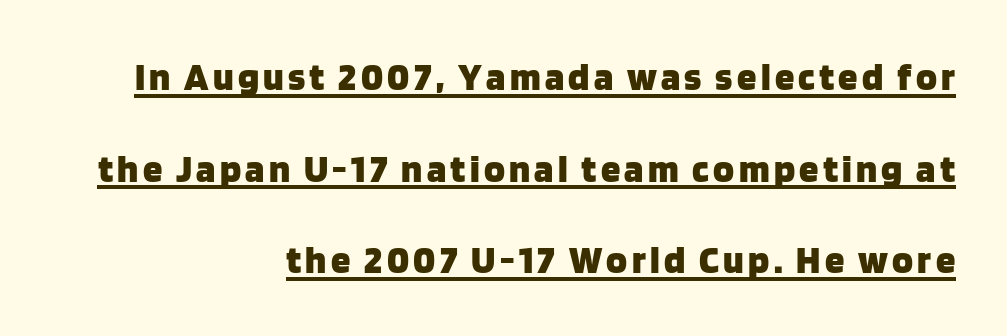
Q: Is the text bold? A: Yes.
Q: Is the text italic (slanted)? A: No, it is upright.
Q: Is the typeface a serif or a sans-serif typeface? A: Sans-serif.
Q: Is the text underlined? A: Yes.
Q: How is the paragraph aligned? A: Right-aligned.
Q: Is the spacing between lines tight, normal or loose? A: Loose.
Q: Width (condensed, normal, or wide)? A: Normal.
Q: Stroke contrast? A: Low.
Q: x-height? A: Large.
Q: Monospaced? A: No.
